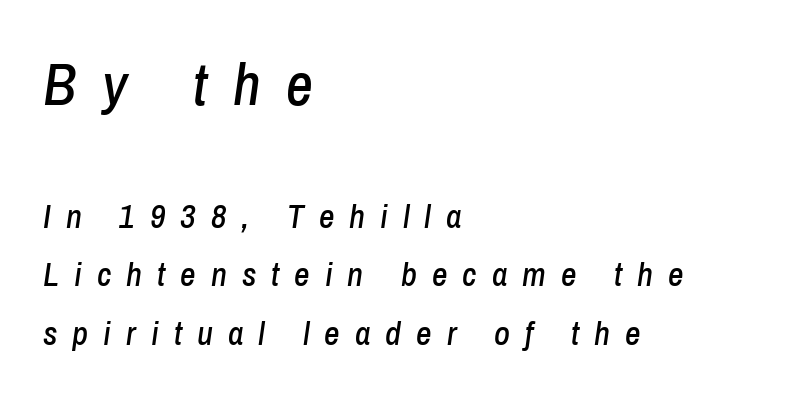
Q: Is the text italic (slanted)? A: Yes, it leans right by about 8 degrees.
Q: Is the text underlined? A: No.
Q: How is the paragraph aligned? A: Left-aligned.
Q: Is the spacing between letters normal or unusually wide? A: Unusually wide.
Q: Which block of text is set in a larger size, the first (top) or the second (bottom)? A: The first (top) one.
Q: Width (condensed, normal, or wide)? A: Condensed.
Q: Stroke contrast? A: Low.
Q: x-height? A: Medium.
Q: Monospaced? A: No.
